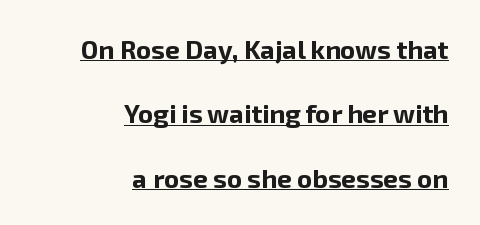
{"italic": "no", "bold": "yes", "underline": "yes", "align": "right", "line_spacing": "loose", "line_spacing_ratio": 2.48, "letter_spacing": "normal", "letter_spacing_em": 0.0, "glyph_px": 26}
